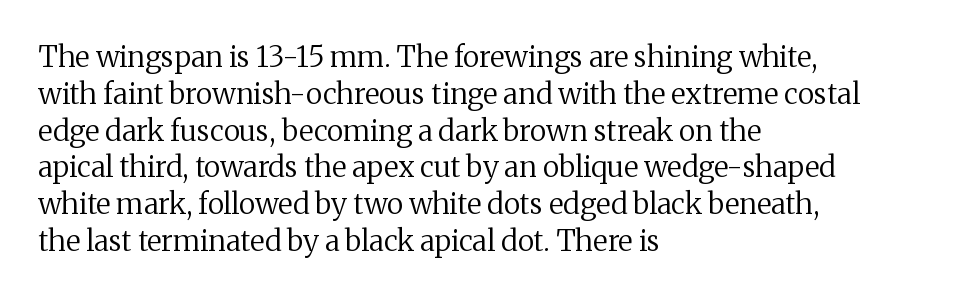
Look at the tracking — it's just the regular setting, nothing added. Is there much room between lines? A standard amount, neither cramped nor airy. A student would call this left alignment; a typographer would say flush left, rag right. Honestly, there is no underline to notice here at all. Italic? Not at all — the glyphs are vertical.
